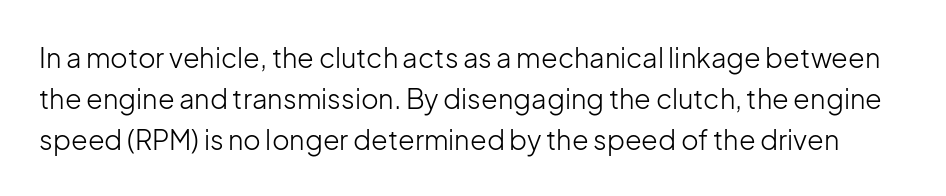
{"italic": "no", "bold": "no", "underline": "no", "line_spacing": "normal", "line_spacing_ratio": 1.52, "letter_spacing": "normal", "letter_spacing_em": 0.0, "glyph_px": 27}
